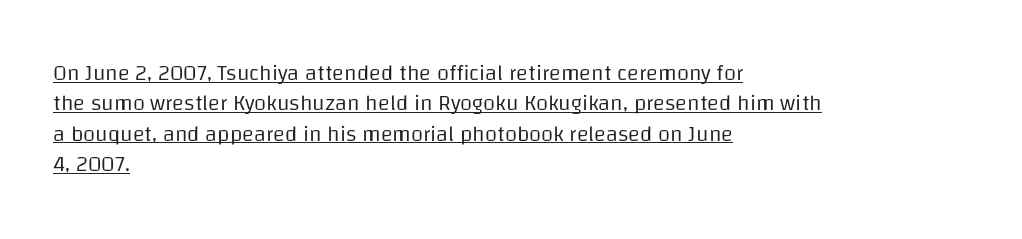
{"italic": "no", "bold": "no", "underline": "yes", "align": "left", "line_spacing": "normal", "line_spacing_ratio": 1.38, "letter_spacing": "normal", "letter_spacing_em": 0.0, "glyph_px": 22}
